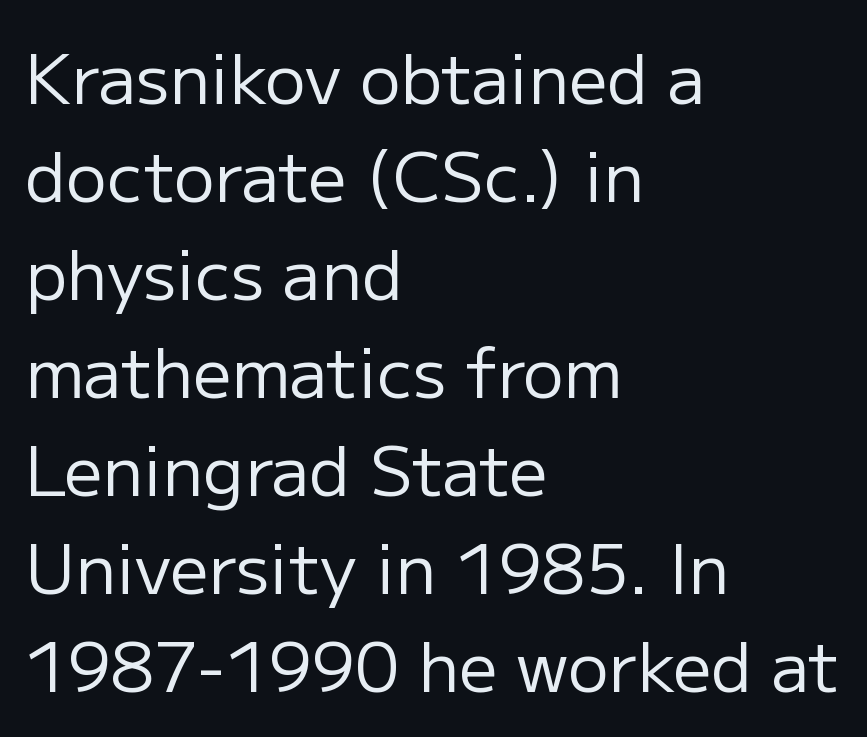
{"serif": "no", "italic": "no", "bold": "no", "weight": "regular", "width": "normal", "stroke_contrast": "low", "x_height": "medium", "monospaced": "no", "underline": "no", "align": "left", "line_spacing": "normal", "line_spacing_ratio": 1.44, "letter_spacing": "normal", "letter_spacing_em": 0.0, "glyph_px": 68}
